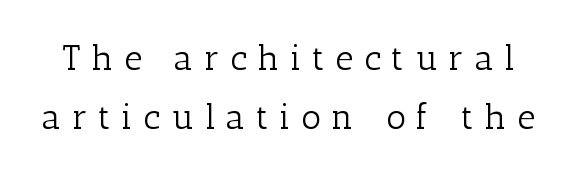
The image shows 35 px light serif type, upright; set normal line spacing (1.69x), unusually wide letter spacing (+0.31 em), not underlined; low stroke contrast and a medium x-height.
